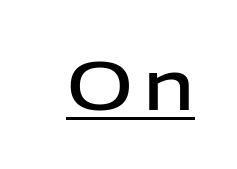
The image shows 69 px semibold sans-serif type, upright; set underlined; low stroke contrast and a medium x-height.
